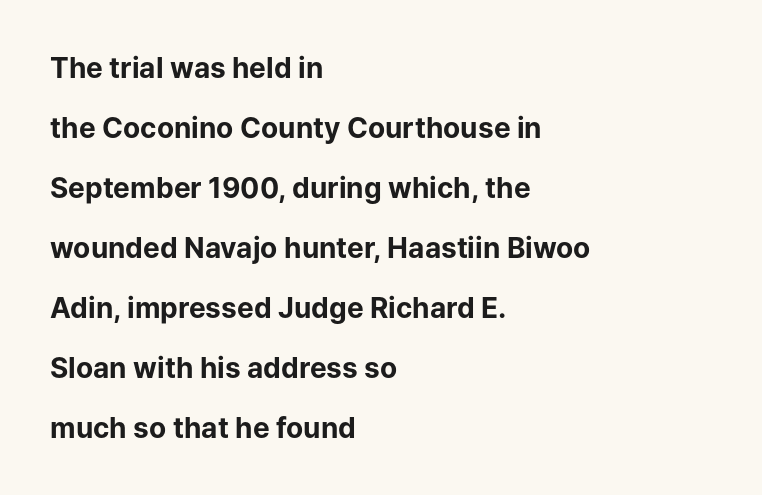
{"serif": "no", "italic": "no", "bold": "yes", "weight": "bold", "width": "normal", "stroke_contrast": "low", "x_height": "medium", "monospaced": "no", "underline": "no", "align": "left", "line_spacing": "loose", "line_spacing_ratio": 2.14, "letter_spacing": "normal", "letter_spacing_em": 0.0, "glyph_px": 28}
